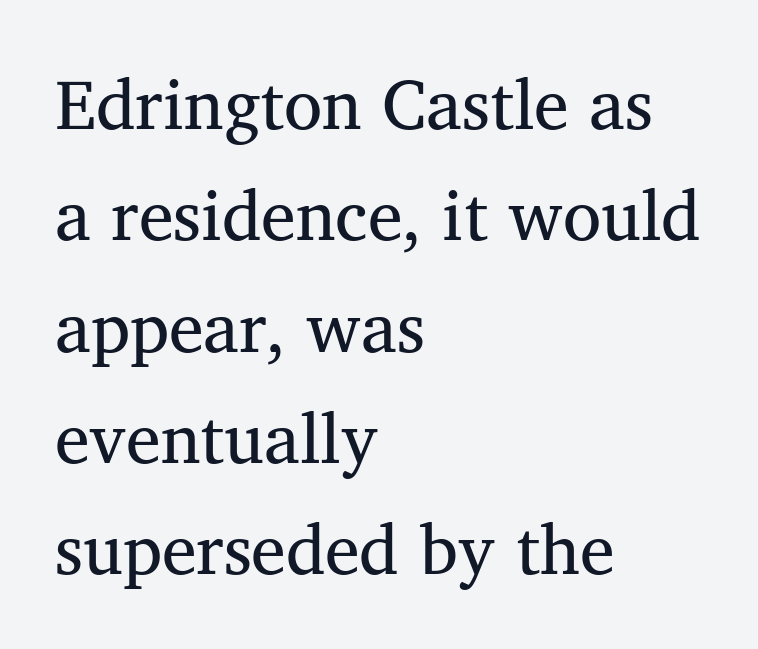
The axis of the letterforms is exactly vertical. Rule under the text: the space is simply empty. Leading matches the norm, producing a regular column. The letters sit at their default tracking, neither squeezed nor spread. The rendering anchors every line to the left-hand side. Regarding serifs, this sample has them.
